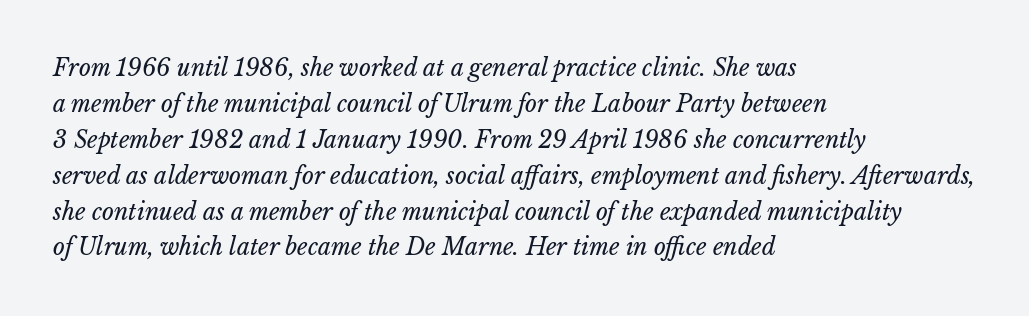
Q: Is the text bold? A: No.
Q: Is the text underlined? A: No.
Q: How is the paragraph aligned? A: Left-aligned.
Q: Is the spacing between letters normal or unusually wide? A: Normal.
Q: Is the spacing between lines tight, normal or loose? A: Normal.
